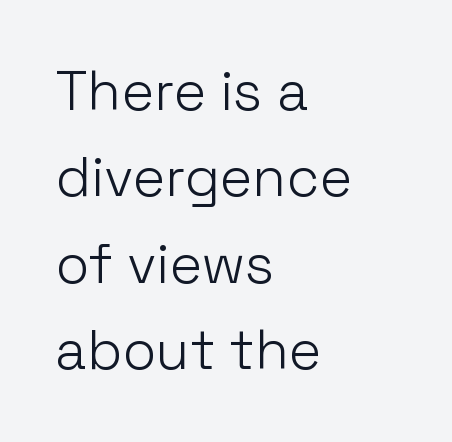
The image shows 55 px light sans-serif type, upright; set left-aligned, normal line spacing (1.57x), normal letter spacing, not underlined; low stroke contrast and a medium x-height.
